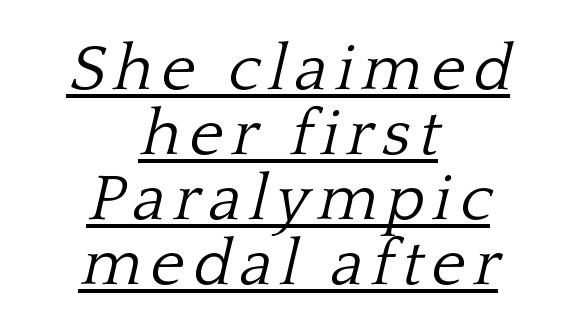
{"serif": "yes", "italic": "yes", "lean": "right", "slant_degrees": 13, "bold": "no", "weight": "light", "width": "normal", "stroke_contrast": "low", "x_height": "medium", "monospaced": "no", "underline": "yes", "align": "center", "line_spacing": "tight", "line_spacing_ratio": 1.0, "glyph_px": 65}
